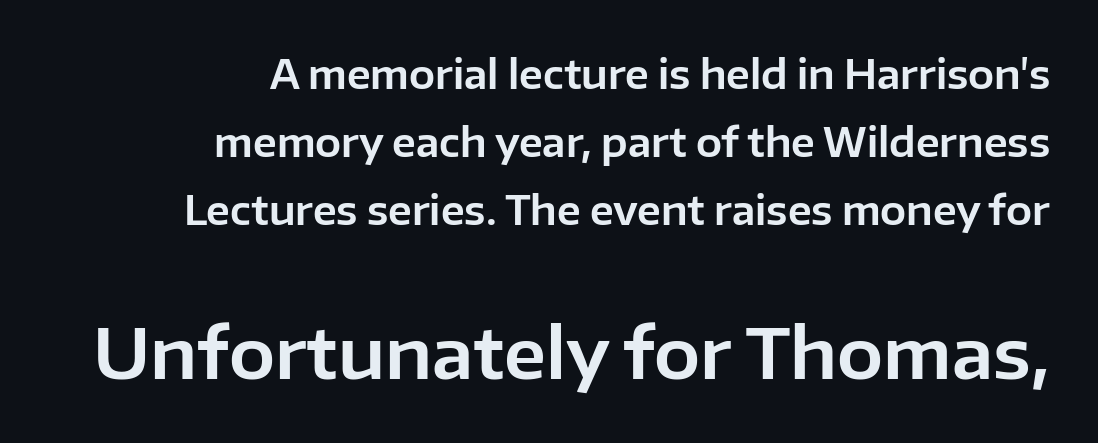
Q: Is the text italic (slanted)? A: No, it is upright.
Q: Is the typeface a serif or a sans-serif typeface? A: Sans-serif.
Q: Is the text underlined? A: No.
Q: How is the paragraph aligned? A: Right-aligned.
Q: Is the spacing between letters normal or unusually wide? A: Normal.
Q: Which block of text is set in a larger size, the first (top) or the second (bottom)? A: The second (bottom) one.
Q: Width (condensed, normal, or wide)? A: Normal.
Q: Stroke contrast? A: Low.
Q: x-height? A: Medium.
Q: Monospaced? A: No.
